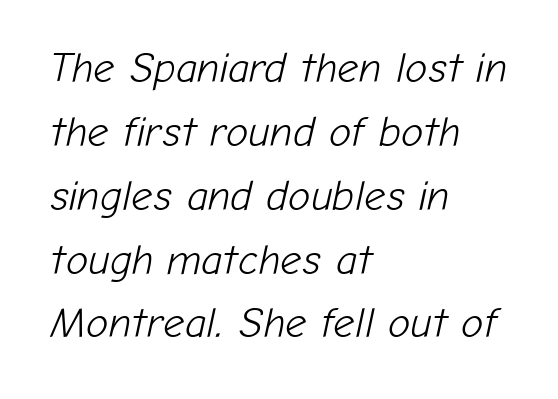
The image shows 42 px light type, italic (leaning right); set left-aligned, normal line spacing (1.52x), normal letter spacing, not underlined; low stroke contrast and a medium x-height.
